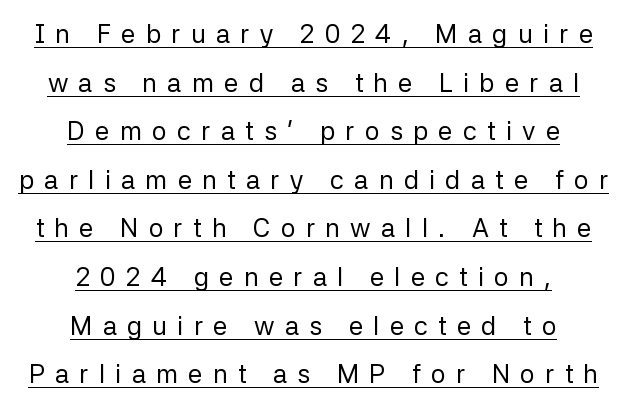
The passage shown is underscored from start to finish. Between one letter and the next there's a generous, obvious gap. Unlike italic type, these characters show no tilt at all. Is the block centered? Yes — each line is placed symmetrically about the middle. Ink coverage per letter is moderate at most.
